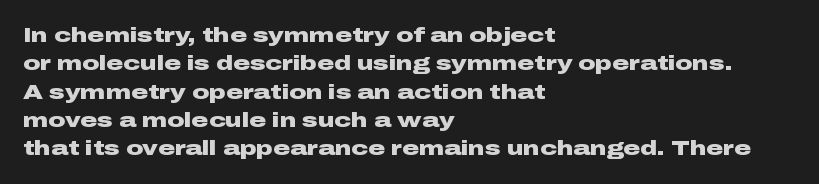
Q: Is the text bold? A: Yes.
Q: Is the text italic (slanted)? A: No, it is upright.
Q: Is the text underlined? A: No.
Q: How is the paragraph aligned? A: Left-aligned.
Q: Is the spacing between letters normal or unusually wide? A: Normal.
Q: Is the spacing between lines tight, normal or loose? A: Normal.
